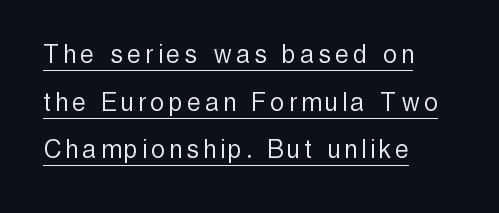
Q: Is the text bold? A: No.
Q: Is the text italic (slanted)? A: No, it is upright.
Q: Is the typeface a serif or a sans-serif typeface? A: Sans-serif.
Q: Is the text underlined? A: Yes.
Q: How is the paragraph aligned? A: Left-aligned.
Q: Is the spacing between lines tight, normal or loose? A: Normal.
Q: Width (condensed, normal, or wide)? A: Condensed.
Q: x-height? A: Medium.
Q: Monospaced? A: No.
